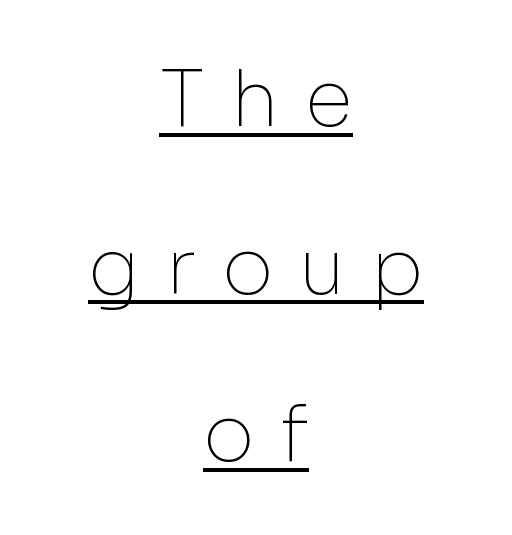
Ordinary non-slanted type is in use. Looks like regular typesetting: each glyph gets only the width it needs. Here the glyphs are tracked loosely, breaking word shapes into spaced letters. If you folded the block vertically in half, each line would mirror itself in length. Compared with a typical body face, this is equally light or lighter still.
